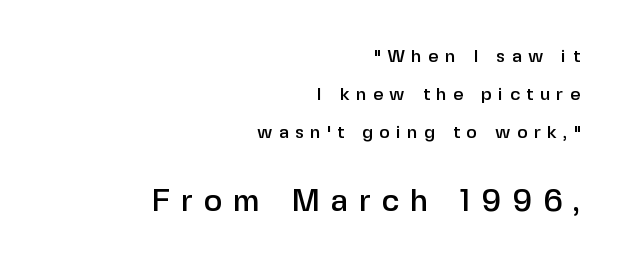
The image shows 31 px sans-serif type, upright; set right-aligned, loose line spacing (2.12x), unusually wide letter spacing (+0.35 em), not underlined; the second (bottom) block is 1.72x larger; low stroke contrast and a medium x-height.
